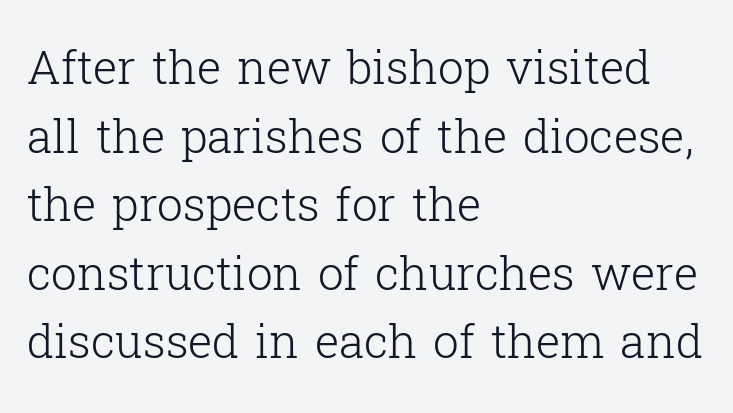
The image shows 46 px light serif type, upright; set left-aligned, normal line spacing (1.49x), normal letter spacing, not underlined; low stroke contrast and a medium x-height.
